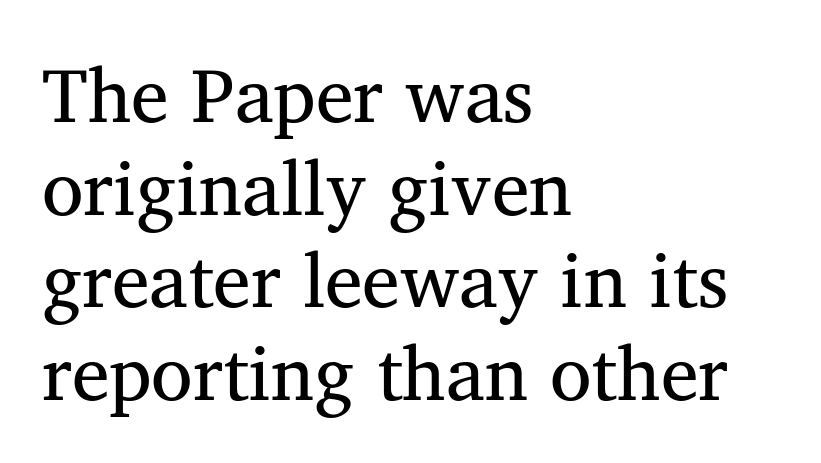
Q: Is the text bold? A: No.
Q: Is the text italic (slanted)? A: No, it is upright.
Q: Is the typeface a serif or a sans-serif typeface? A: Serif.
Q: Is the text underlined? A: No.
Q: How is the paragraph aligned? A: Left-aligned.
Q: Is the spacing between letters normal or unusually wide? A: Normal.
Q: Width (condensed, normal, or wide)? A: Normal.
Q: Stroke contrast? A: Medium.
Q: x-height? A: Medium.
Q: Monospaced? A: No.
